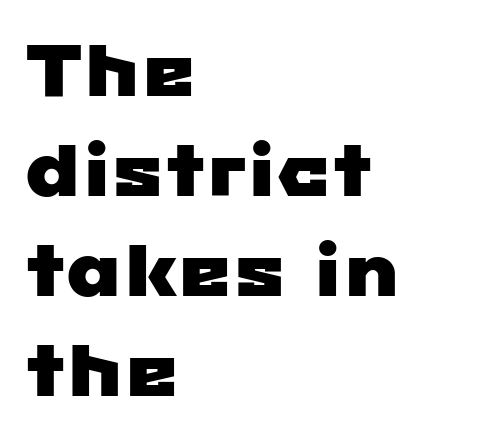
{"serif": "no", "width": "wide", "stroke_contrast": "low", "x_height": "medium", "monospaced": "no", "underline": "no", "align": "left", "line_spacing": "normal", "line_spacing_ratio": 1.39, "letter_spacing": "normal", "letter_spacing_em": 0.0, "glyph_px": 72}
